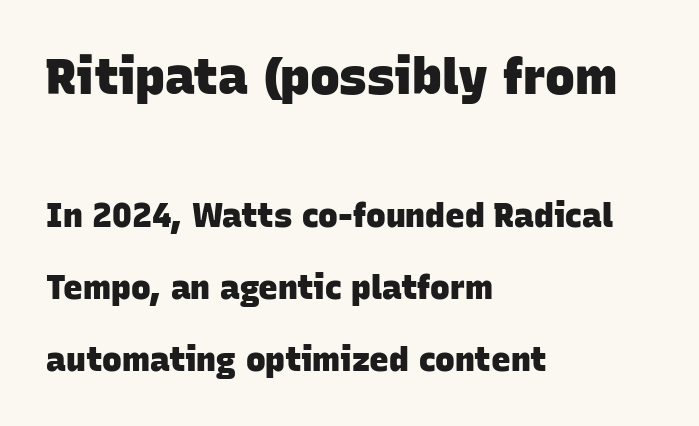
Q: Is the text bold? A: Yes.
Q: Is the typeface a serif or a sans-serif typeface? A: Sans-serif.
Q: Is the text underlined? A: No.
Q: How is the paragraph aligned? A: Left-aligned.
Q: Is the spacing between letters normal or unusually wide? A: Normal.
Q: Is the spacing between lines tight, normal or loose? A: Loose.
Q: Which block of text is set in a larger size, the first (top) or the second (bottom)? A: The first (top) one.
Q: Width (condensed, normal, or wide)? A: Normal.
Q: Stroke contrast? A: Low.
Q: x-height? A: Large.
Q: Monospaced? A: No.
